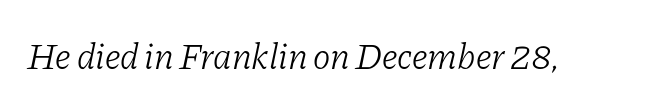
Slant detected: the letters are inclined. Character widths vary here, with narrow letters taking less room than wide ones. No word sits above an underline. The gaps between neighbouring characters are ordinary and unremarkable.
